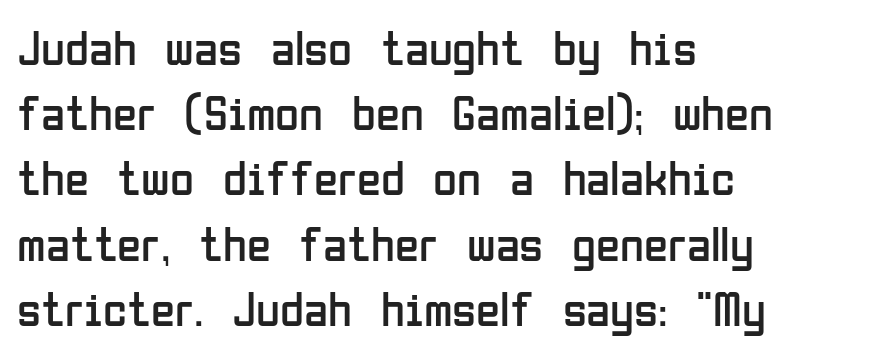
Unlike a traditional serif, this face leaves its strokes unadorned. Honestly, there is no underline to notice here at all. A classic flush-left, rag-right setting is used for this passage. Short note: letters normally spaced.
